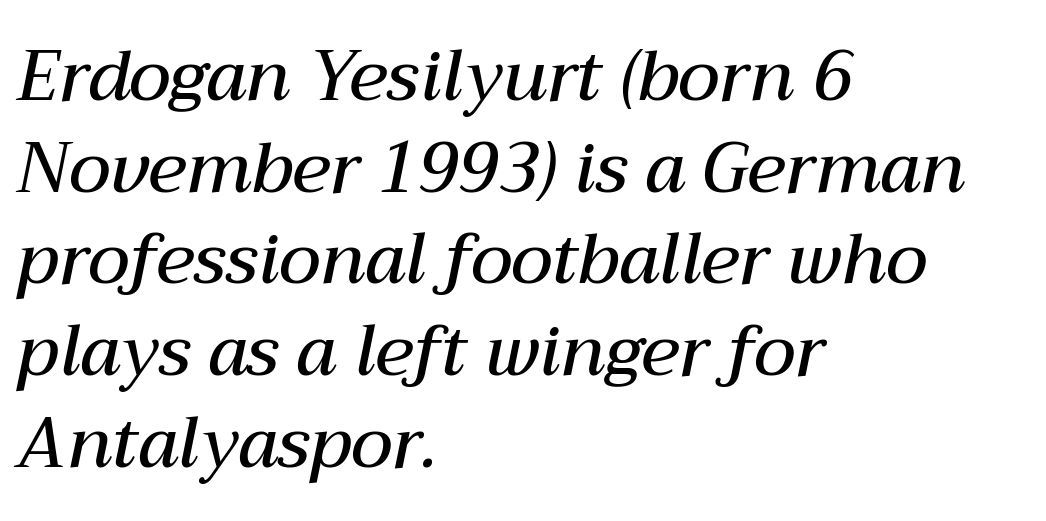
Q: Is the text bold? A: Semi-bold.
Q: Is the text italic (slanted)? A: Yes, it leans right by about 12 degrees.
Q: Is the text underlined? A: No.
Q: How is the paragraph aligned? A: Left-aligned.
Q: Is the spacing between letters normal or unusually wide? A: Normal.
Q: Is the spacing between lines tight, normal or loose? A: Normal.
Q: Width (condensed, normal, or wide)? A: Normal.
Q: Stroke contrast? A: Medium.
Q: x-height? A: Medium.
Q: Monospaced? A: No.
